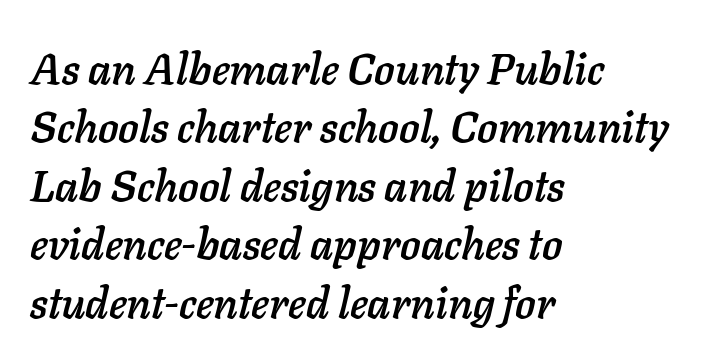
Q: Is the text italic (slanted)? A: Yes, it leans right by about 11 degrees.
Q: Is the text underlined? A: No.
Q: How is the paragraph aligned? A: Left-aligned.
Q: Is the spacing between letters normal or unusually wide? A: Normal.
Q: Is the spacing between lines tight, normal or loose? A: Normal.
Q: Width (condensed, normal, or wide)? A: Normal.
Q: Stroke contrast? A: Low.
Q: x-height? A: Medium.
Q: Monospaced? A: No.
